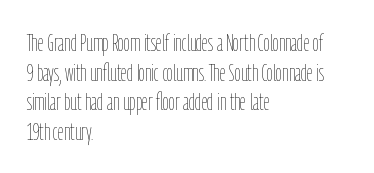
Words appear dense and cohesive because spacing is normal. Stem width sits at or under what a default text font uses. Honestly, there is no underline to notice here at all. The lettering stays uniformly vertical, giving the passage a roman look.
